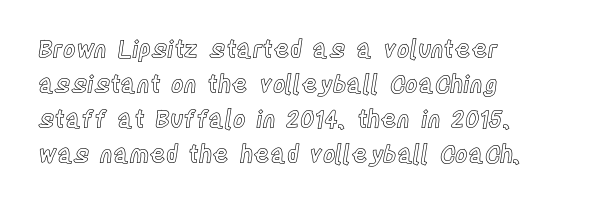
{"underline": "no", "align": "left", "line_spacing": "normal", "line_spacing_ratio": 1.46, "letter_spacing": "normal", "letter_spacing_em": 0.0, "glyph_px": 24}
